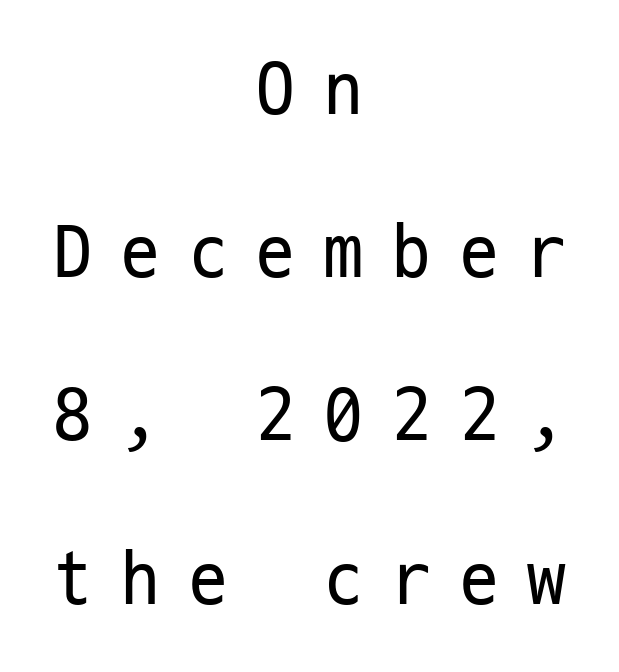
{"serif": "no", "italic": "no", "bold": "no", "weight": "regular", "width": "condensed", "stroke_contrast": "low", "x_height": "medium", "monospaced": "yes", "underline": "no", "align": "center", "line_spacing": "loose", "line_spacing_ratio": 2.12, "letter_spacing": "wide", "letter_spacing_em": 0.38, "glyph_px": 77}
